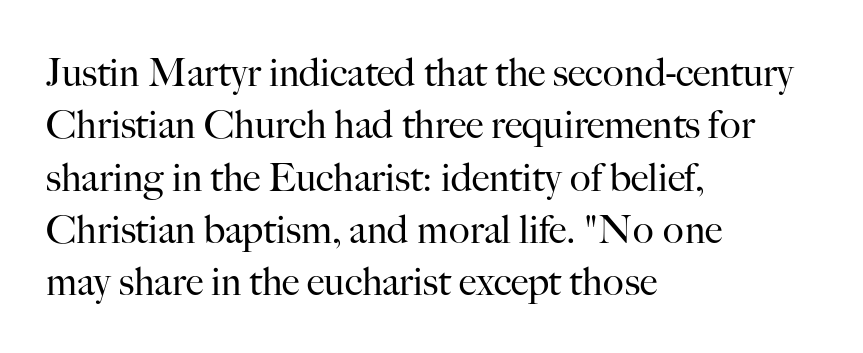
Q: Is the text bold? A: No.
Q: Is the text italic (slanted)? A: No, it is upright.
Q: Is the typeface a serif or a sans-serif typeface? A: Serif.
Q: Is the text underlined? A: No.
Q: How is the paragraph aligned? A: Left-aligned.
Q: Is the spacing between letters normal or unusually wide? A: Normal.
Q: Is the spacing between lines tight, normal or loose? A: Normal.
Q: Width (condensed, normal, or wide)? A: Normal.
Q: Stroke contrast? A: High.
Q: x-height? A: Small.
Q: Monospaced? A: No.
